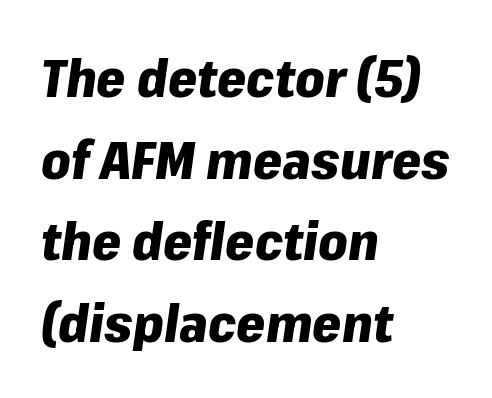
Q: Is the text bold? A: Yes.
Q: Is the text italic (slanted)? A: Yes, it leans right by about 8 degrees.
Q: Is the text underlined? A: No.
Q: How is the paragraph aligned? A: Left-aligned.
Q: Is the spacing between letters normal or unusually wide? A: Normal.
Q: Is the spacing between lines tight, normal or loose? A: Normal.
Q: Width (condensed, normal, or wide)? A: Normal.
Q: Stroke contrast? A: Low.
Q: x-height? A: Medium.
Q: Monospaced? A: No.
